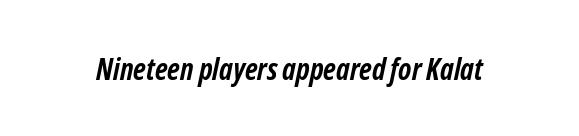
The strokes are fattened all the way to bold. Plain, unruled lines of type. No extra tracking has been applied to these lines. Note the varied advance widths — an 'i' is clearly narrower than an 'm'. This is oblique type, the kind used for emphasis or titles.
